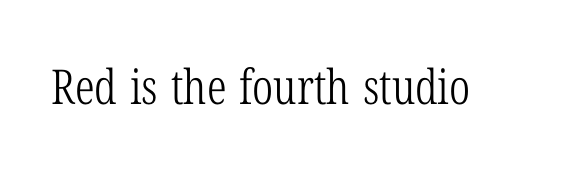
{"serif": "yes", "italic": "no", "bold": "no", "weight": "light", "width": "condensed", "stroke_contrast": "low", "x_height": "medium", "monospaced": "no", "underline": "no", "letter_spacing": "normal", "letter_spacing_em": 0.0, "glyph_px": 48}
